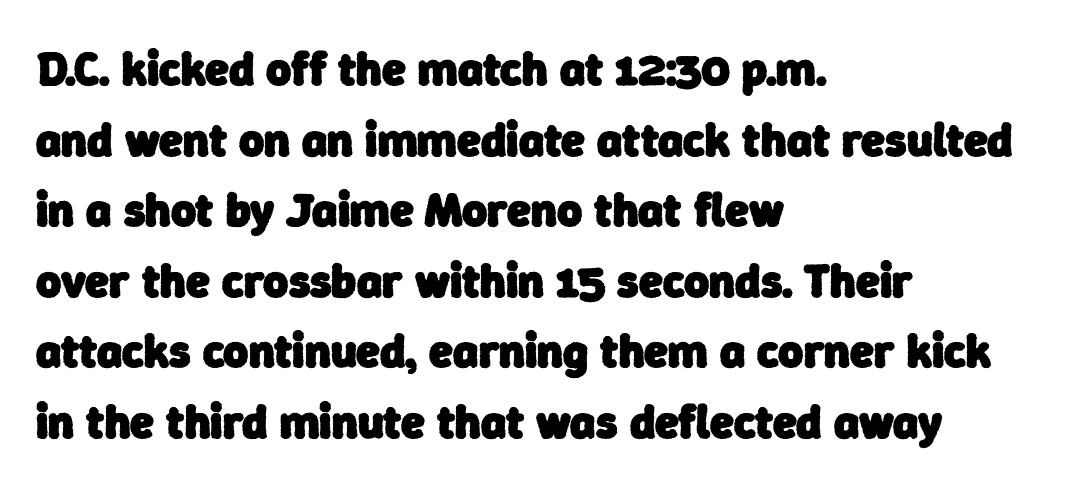
Q: Is the text bold? A: Yes.
Q: Is the typeface a serif or a sans-serif typeface? A: Sans-serif.
Q: Is the text underlined? A: No.
Q: How is the paragraph aligned? A: Left-aligned.
Q: Is the spacing between letters normal or unusually wide? A: Normal.
Q: Is the spacing between lines tight, normal or loose? A: Normal.
Q: Width (condensed, normal, or wide)? A: Normal.
Q: Stroke contrast? A: Low.
Q: x-height? A: Medium.
Q: Monospaced? A: No.
